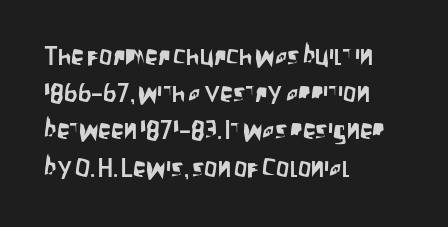
The image shows 26 px text type, upright; set left-aligned, normal line spacing (1.43x), normal letter spacing, not underlined.
